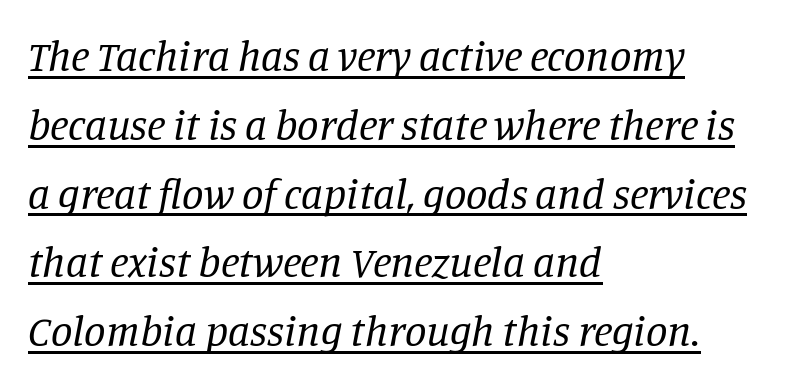
The image shows 43 px regular-weight serif type, italic (leaning right); set left-aligned, normal line spacing (1.6x), normal letter spacing, underlined; low stroke contrast and a large x-height.
